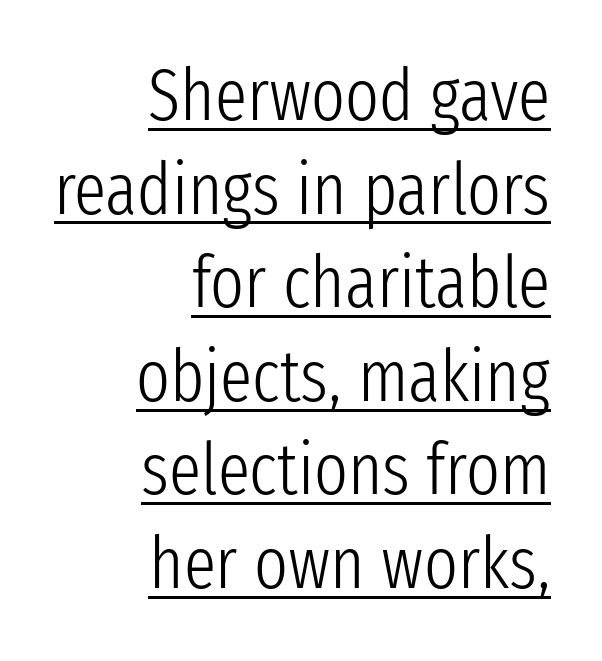
{"serif": "no", "italic": "no", "bold": "no", "weight": "light", "width": "condensed", "stroke_contrast": "low", "x_height": "medium", "monospaced": "no", "underline": "yes", "align": "right", "line_spacing": "normal", "line_spacing_ratio": 1.3, "letter_spacing": "normal", "letter_spacing_em": 0.0, "glyph_px": 72}
